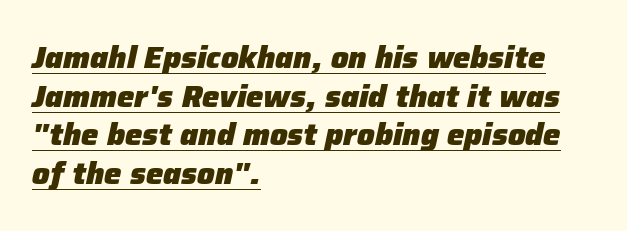
{"italic": "yes", "lean": "right", "slant_degrees": 12, "bold": "yes", "weight": "heavy", "width": "normal", "stroke_contrast": "low", "x_height": "medium", "monospaced": "no", "underline": "yes", "align": "left", "line_spacing": "normal", "line_spacing_ratio": 1.25, "letter_spacing": "normal", "letter_spacing_em": 0.0, "glyph_px": 31}
